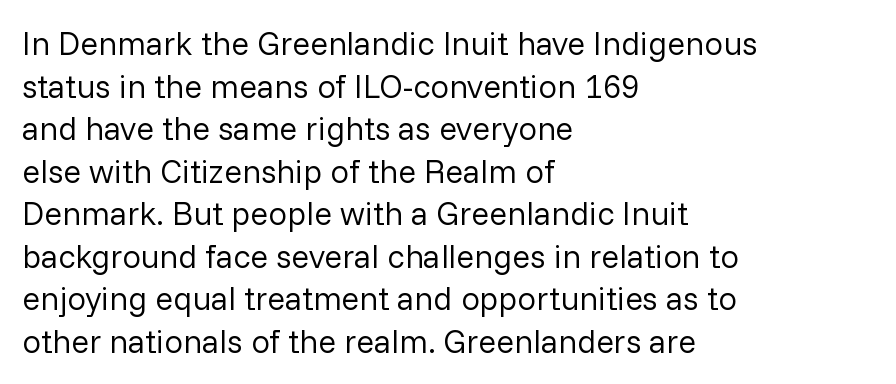
Q: Is the text bold? A: No.
Q: Is the text italic (slanted)? A: No, it is upright.
Q: Is the typeface a serif or a sans-serif typeface? A: Sans-serif.
Q: Is the text underlined? A: No.
Q: How is the paragraph aligned? A: Left-aligned.
Q: Is the spacing between letters normal or unusually wide? A: Normal.
Q: Is the spacing between lines tight, normal or loose? A: Normal.
Q: Width (condensed, normal, or wide)? A: Normal.
Q: Stroke contrast? A: Low.
Q: x-height? A: Medium.
Q: Monospaced? A: No.
